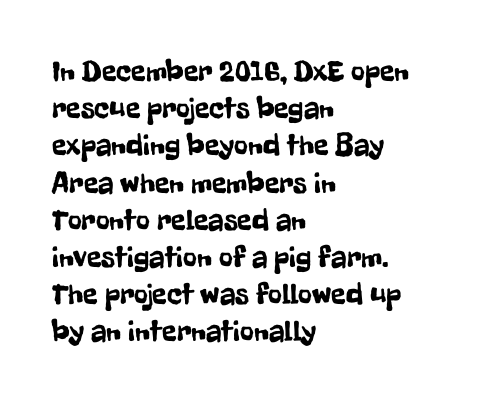
The image shows 30 px condensed sans-serif type, upright; set left-aligned, line spacing 1.24x, normal letter spacing, not underlined; low stroke contrast and a medium x-height.
